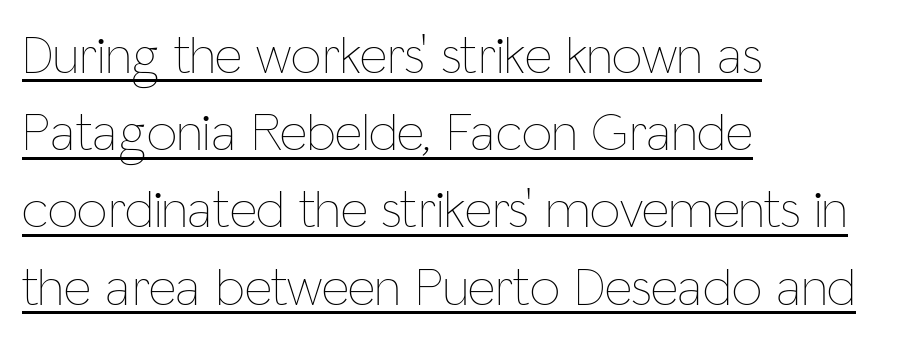
{"italic": "no", "bold": "no", "weight": "thin", "width": "condensed", "stroke_contrast": "low", "x_height": "medium", "monospaced": "no", "underline": "yes", "align": "left", "line_spacing": "normal", "line_spacing_ratio": 1.43, "letter_spacing": "normal", "letter_spacing_em": 0.0, "glyph_px": 54}
